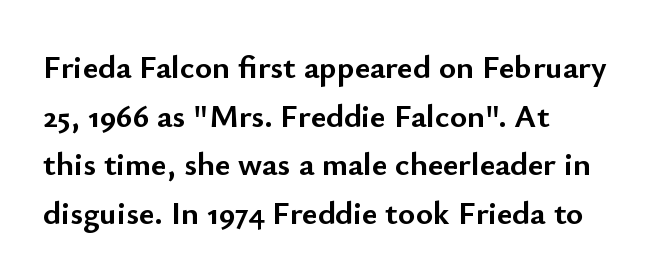
These lines keep a tight, regular rhythm from letter to letter. The glyphs in this specimen are sans serif. Do the characters align in a grid? No, the font is proportional. Notice how thick the strokes are: this is what a full bold looks like. Has an underline been added? It has not.
